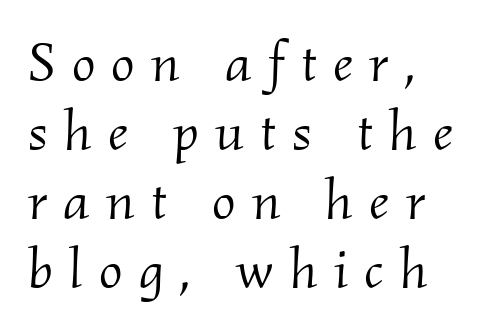
The lines in this sample share a left origin and differ only in where they stop. Looks like regular typesetting: each glyph gets only the width it needs. If you drew a line through each stem, it would be angled. Is the stroke heavy? The answer is a plain regular-or-lighter.
